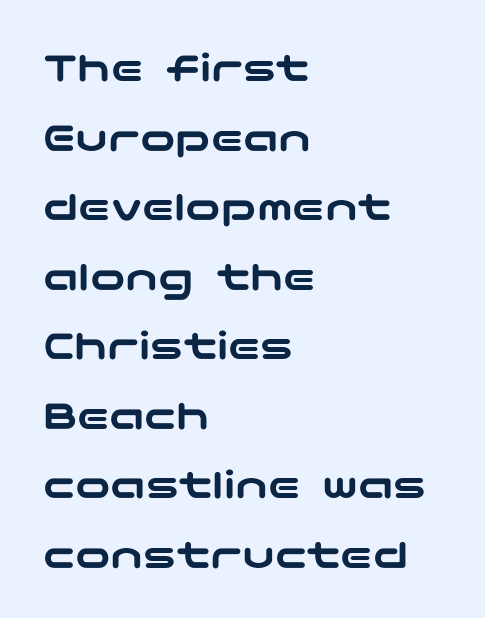
The image shows 44 px wide sans-serif type, upright; set left-aligned, normal line spacing (1.58x), normal letter spacing, not underlined; low stroke contrast and a medium x-height.
